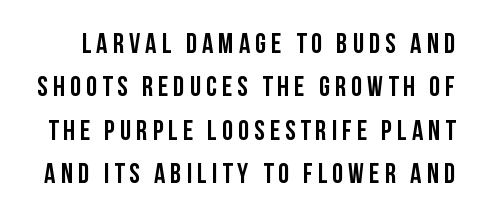
The image shows 28 px semibold, condensed sans-serif type, upright; set normal line spacing (1.55x), not underlined; low stroke contrast and a large x-height.
